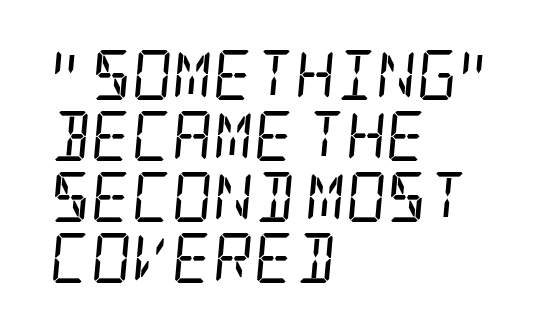
{"serif": "yes", "italic": "yes", "lean": "right", "slant_degrees": 5, "bold": "no", "weight": "regular", "width": "condensed", "stroke_contrast": "low", "x_height": "large", "underline": "no", "align": "left", "line_spacing_ratio": 1.22, "letter_spacing": "normal", "letter_spacing_em": 0.0, "glyph_px": 50}
